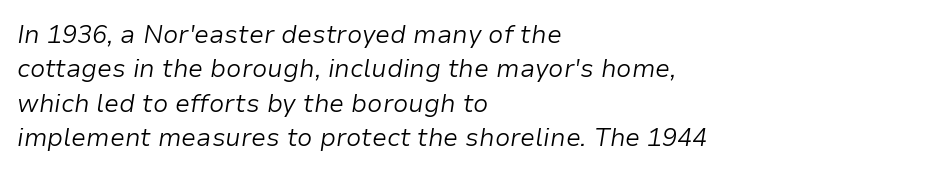
{"italic": "yes", "lean": "right", "slant_degrees": 9, "bold": "no", "underline": "no", "align": "left", "line_spacing": "normal", "line_spacing_ratio": 1.38, "letter_spacing": "normal", "letter_spacing_em": 0.0, "glyph_px": 25}
